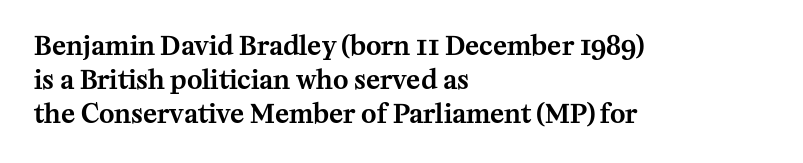
Q: Is the text italic (slanted)? A: No, it is upright.
Q: Is the text underlined? A: No.
Q: How is the paragraph aligned? A: Left-aligned.
Q: Is the spacing between letters normal or unusually wide? A: Normal.
Q: Is the spacing between lines tight, normal or loose? A: Normal.
